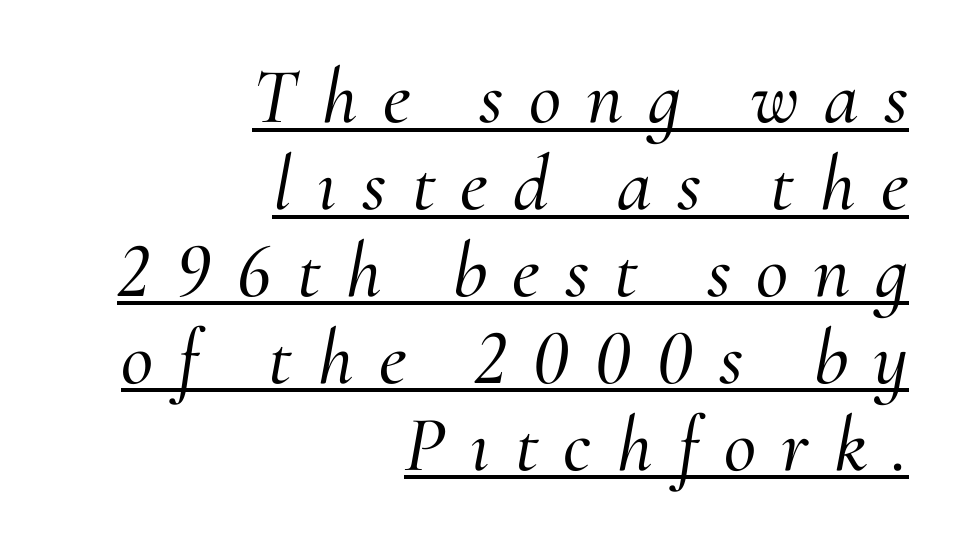
Q: Is the text italic (slanted)? A: Yes, it leans right by about 10 degrees.
Q: Is the typeface a serif or a sans-serif typeface? A: Serif.
Q: Is the text underlined? A: Yes.
Q: How is the paragraph aligned? A: Right-aligned.
Q: Is the spacing between letters normal or unusually wide? A: Unusually wide.
Q: Is the spacing between lines tight, normal or loose? A: Tight.
Q: Width (condensed, normal, or wide)? A: Normal.
Q: Stroke contrast? A: Medium.
Q: x-height? A: Small.
Q: Monospaced? A: No.
